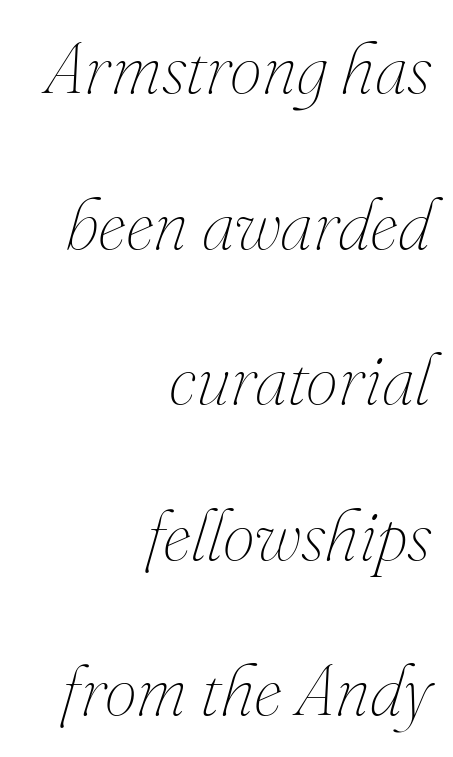
Q: Is the text bold? A: No.
Q: Is the text italic (slanted)? A: Yes, it leans right by about 16 degrees.
Q: Is the text underlined? A: No.
Q: How is the paragraph aligned? A: Right-aligned.
Q: Is the spacing between letters normal or unusually wide? A: Normal.
Q: Is the spacing between lines tight, normal or loose? A: Loose.
Q: Width (condensed, normal, or wide)? A: Normal.
Q: Stroke contrast? A: Medium.
Q: x-height? A: Small.
Q: Monospaced? A: No.
